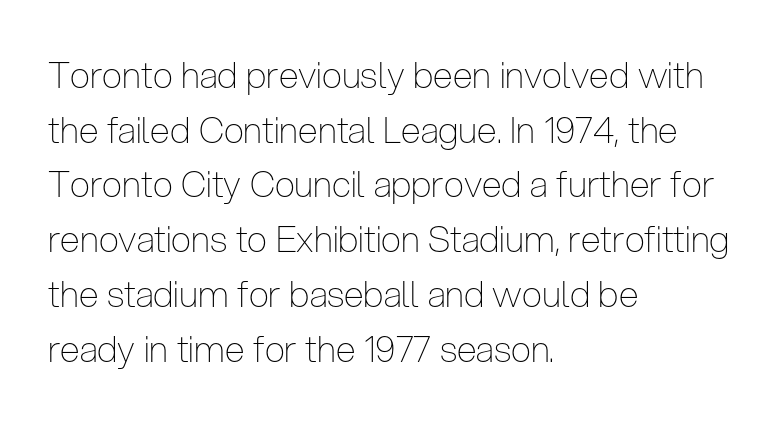
The image shows 36 px thin, condensed sans-serif type, upright; set left-aligned, normal line spacing (1.52x), normal letter spacing, not underlined; low stroke contrast and a medium x-height.
